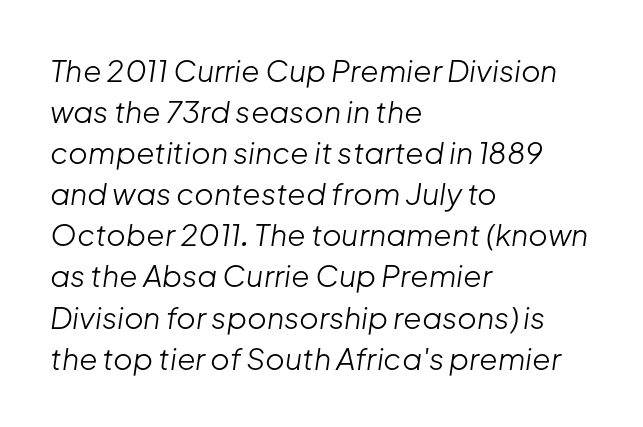
The image shows 30 px light type, italic (leaning right); set left-aligned, normal line spacing (1.37x), normal letter spacing, not underlined; low stroke contrast and a medium x-height.
